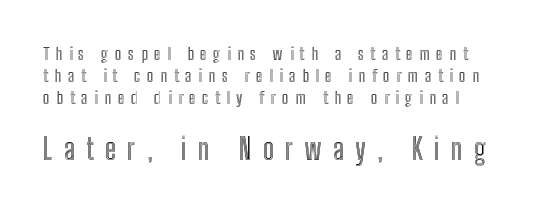
Q: Is the text italic (slanted)? A: No, it is upright.
Q: Is the text underlined? A: No.
Q: How is the paragraph aligned? A: Left-aligned.
Q: Is the spacing between letters normal or unusually wide? A: Unusually wide.
Q: Is the spacing between lines tight, normal or loose? A: Normal.
Q: Which block of text is set in a larger size, the first (top) or the second (bottom)? A: The second (bottom) one.
Q: Width (condensed, normal, or wide)? A: Condensed.
Q: x-height? A: Medium.
Q: Monospaced? A: No.
